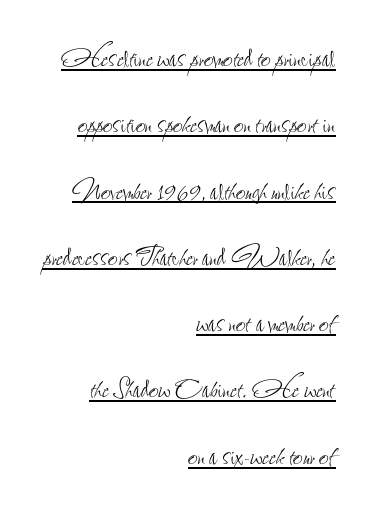
{"bold": "no", "weight": "thin", "width": "condensed", "stroke_contrast": "low", "x_height": "small", "monospaced": "no", "underline": "yes", "align": "right", "line_spacing": "loose", "line_spacing_ratio": 1.95, "letter_spacing": "normal", "letter_spacing_em": 0.0, "glyph_px": 34}
